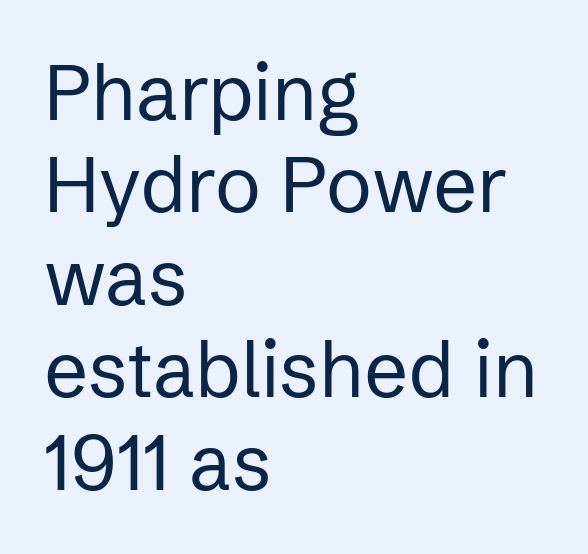
Q: Is the text bold? A: No.
Q: Is the text italic (slanted)? A: No, it is upright.
Q: Is the typeface a serif or a sans-serif typeface? A: Sans-serif.
Q: Is the text underlined? A: No.
Q: How is the paragraph aligned? A: Left-aligned.
Q: Is the spacing between letters normal or unusually wide? A: Normal.
Q: Width (condensed, normal, or wide)? A: Normal.
Q: Stroke contrast? A: Low.
Q: x-height? A: Medium.
Q: Monospaced? A: No.
